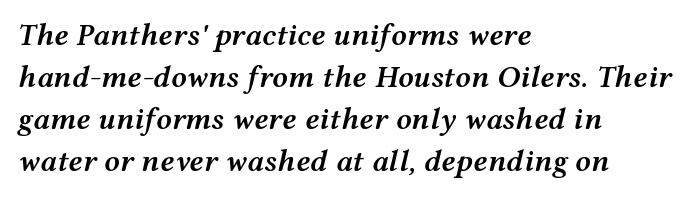
The designer left line spacing at the default. The passage shown is typed in a proportional face where columns would drift. The passage shown is semibold, sitting just below true bold. These lines keep a tight, regular rhythm from letter to letter. Horizontally, the lines are justified to the leading edge only. The axis of the letterforms is tilted away from vertical.
